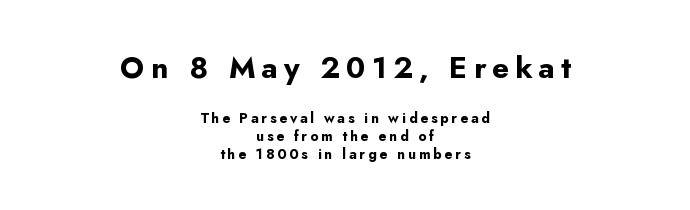
Q: Is the text bold? A: Yes.
Q: Is the text italic (slanted)? A: No, it is upright.
Q: Is the typeface a serif or a sans-serif typeface? A: Sans-serif.
Q: Is the text underlined? A: No.
Q: How is the paragraph aligned? A: Centered.
Q: Is the spacing between letters normal or unusually wide? A: Unusually wide.
Q: Is the spacing between lines tight, normal or loose? A: Normal.
Q: Which block of text is set in a larger size, the first (top) or the second (bottom)? A: The first (top) one.
Q: Width (condensed, normal, or wide)? A: Normal.
Q: Stroke contrast? A: Low.
Q: x-height? A: Small.
Q: Monospaced? A: No.
